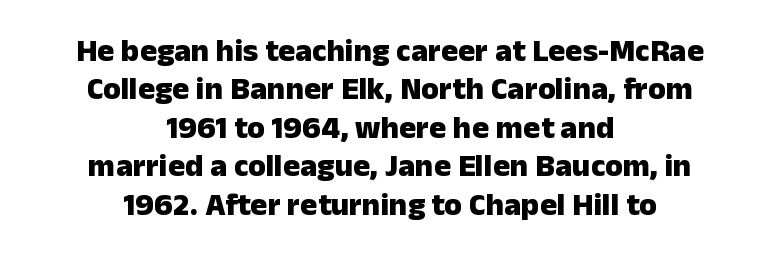
The image shows 32 px heavy sans-serif type, upright; set centered, line spacing 1.2x, normal letter spacing, not underlined; low stroke contrast and a medium x-height.
